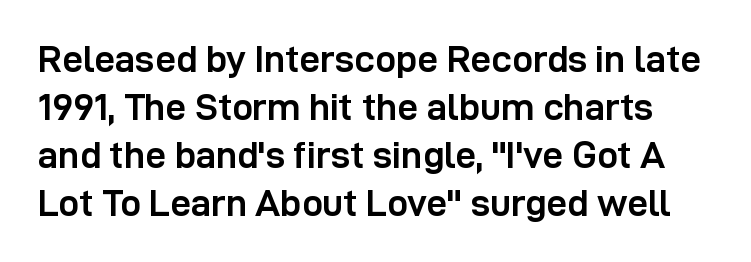
{"serif": "no", "italic": "no", "bold": "yes", "weight": "semibold", "width": "normal", "stroke_contrast": "low", "x_height": "medium", "monospaced": "no", "underline": "no", "line_spacing": "normal", "line_spacing_ratio": 1.3, "letter_spacing": "normal", "letter_spacing_em": 0.0, "glyph_px": 37}
